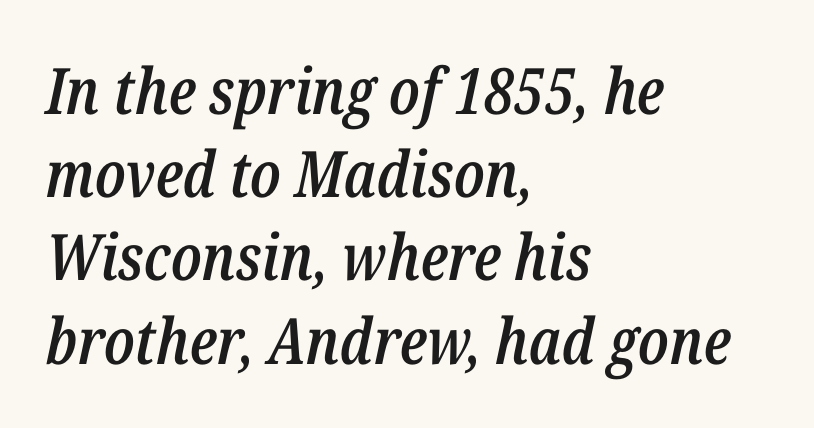
The image shows 64 px semibold, condensed type, italic (leaning right); set left-aligned, normal line spacing (1.3x), normal letter spacing, not underlined; low stroke contrast and a medium x-height.
